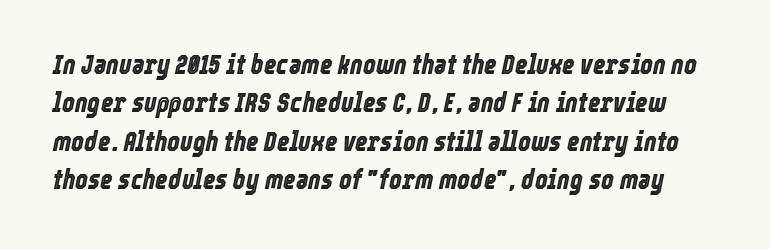
The image shows 27 px text type, italic (leaning right); set normal line spacing (1.42x), normal letter spacing, not underlined.
